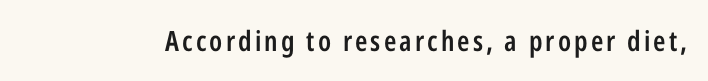
The glyphs in this specimen are sans serif. The rendering uses natural spacing where letterforms have individual widths. You can tell it's not italic because the verticals are truly vertical. Words float on clear page, feet unadorned.
